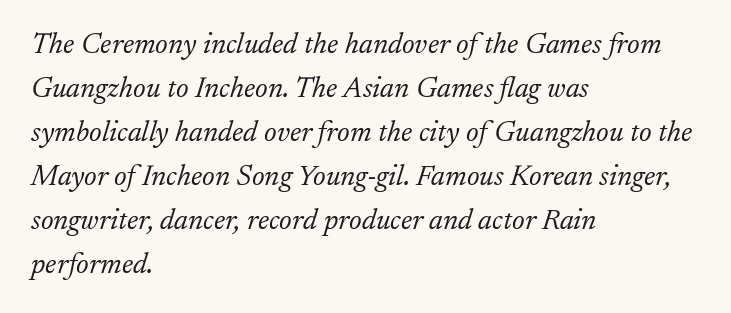
The image shows 29 px light serif type, italic (leaning right); set left-aligned, normal line spacing (1.52x), normal letter spacing, not underlined; low stroke contrast and a small x-height.
